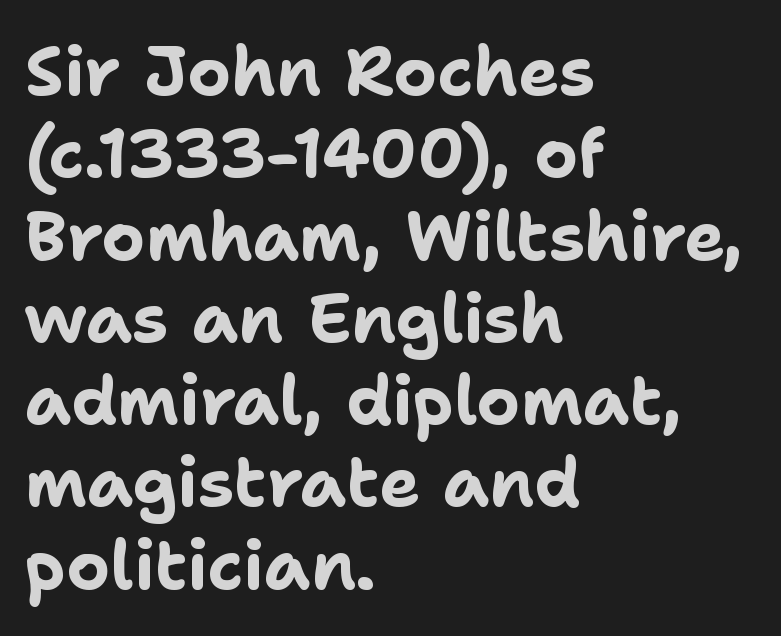
All the whitespace from short lines collects on the right. The face used here is rendered with its standard letterfit. In terms of letterform style, serifs are entirely absent. Caption: bold face, heavy strokes. Every stem runs plumb, perpendicular to the baseline. The string is rendered with underlining switched off.
